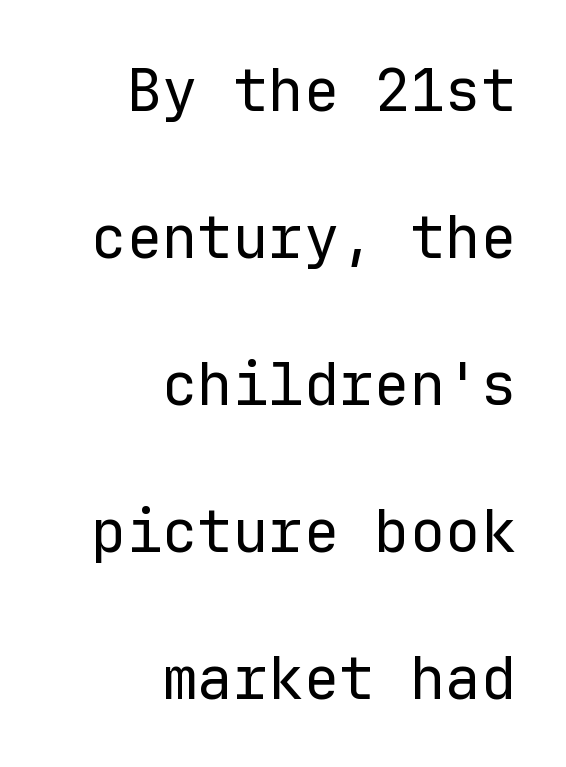
Think of a typewriter: that constant character pitch is what you see here. The letters carry no serifs — their stems end cleanly without finishing strokes. The string is rendered with underlining switched off. Observe the ordinary spacing: letters are neighbours, not strangers. The characters are drawn with everyday or finer stroke widths. The lines are quadded right.
